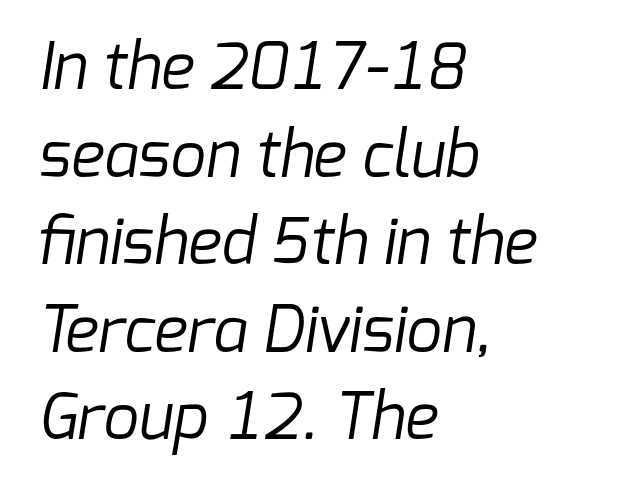
The image shows 63 px regular-weight sans-serif type; set left-aligned, normal line spacing (1.39x), normal letter spacing, not underlined; low stroke contrast and a medium x-height.
